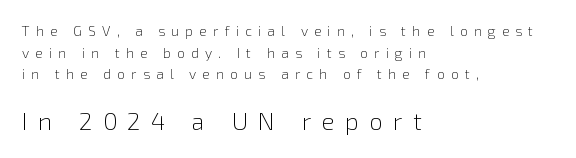
No heavy texture on the line: the type isn't bold. Nobody drew a line under any word here. Display-style spreading of the glyphs; the letterfit is very open. Italic? Not at all — the glyphs are vertical.
